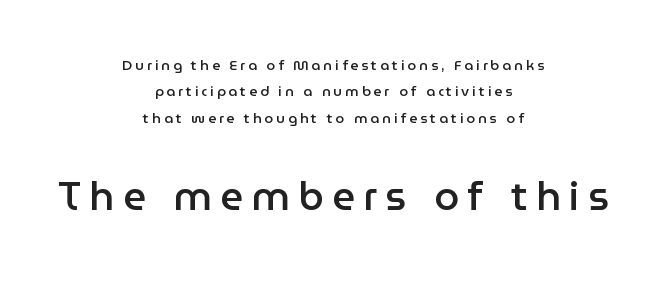
{"serif": "no", "italic": "no", "bold": "semi", "weight": "semibold", "width": "normal", "stroke_contrast": "low", "x_height": "medium", "monospaced": "no", "underline": "no", "align": "center", "line_spacing_ratio": 1.88, "letter_spacing": "wide", "letter_spacing_em": 0.21, "larger_block": "second", "size_ratio": 2.86, "glyph_px": 40}
